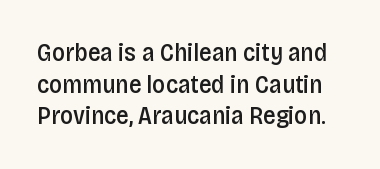
{"italic": "no", "bold": "semi", "underline": "no", "line_spacing": "normal", "line_spacing_ratio": 1.27, "letter_spacing": "normal", "letter_spacing_em": 0.0, "glyph_px": 25}
